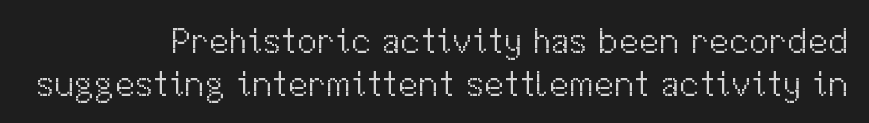
Q: Is the text bold? A: No.
Q: Is the text italic (slanted)? A: No, it is upright.
Q: Is the typeface a serif or a sans-serif typeface? A: Sans-serif.
Q: Is the text underlined? A: No.
Q: How is the paragraph aligned? A: Right-aligned.
Q: Is the spacing between letters normal or unusually wide? A: Normal.
Q: Width (condensed, normal, or wide)? A: Normal.
Q: Stroke contrast? A: Medium.
Q: x-height? A: Medium.
Q: Monospaced? A: No.
